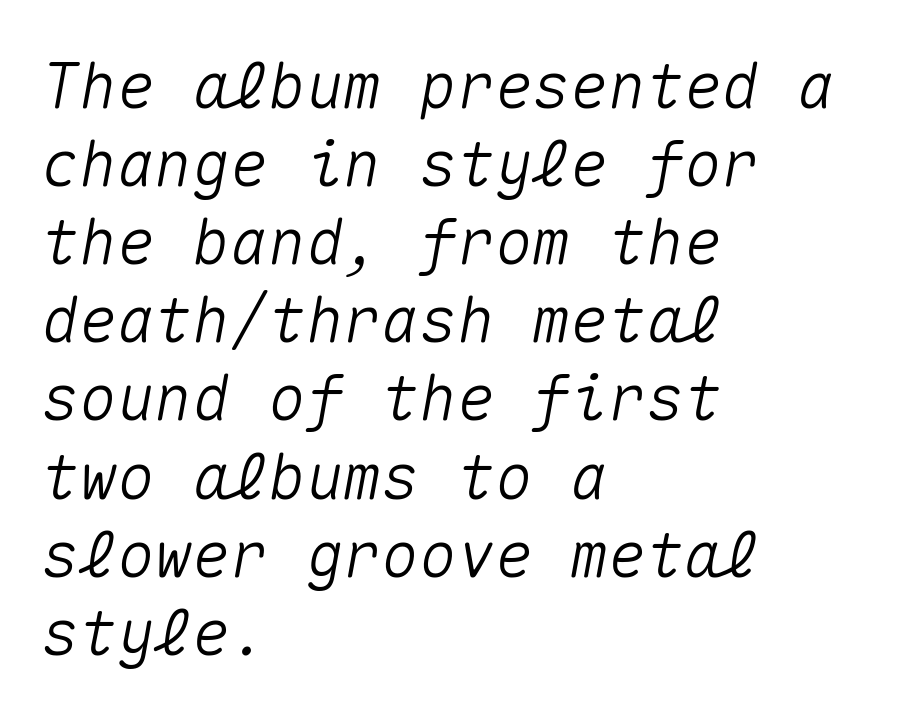
The image shows 63 px text type, italic (leaning right), monospaced; set left-aligned, line spacing 1.24x, normal letter spacing, not underlined; medium stroke contrast and a medium x-height.
